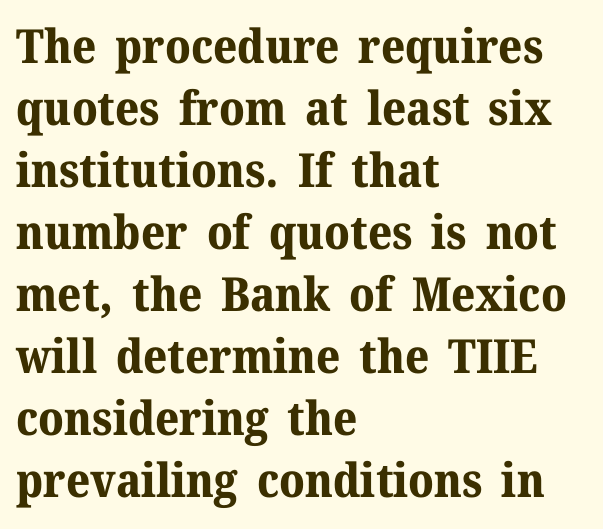
The image shows 47 px bold serif type, upright; set left-aligned, normal line spacing (1.32x), normal letter spacing, not underlined; medium stroke contrast and a medium x-height.
